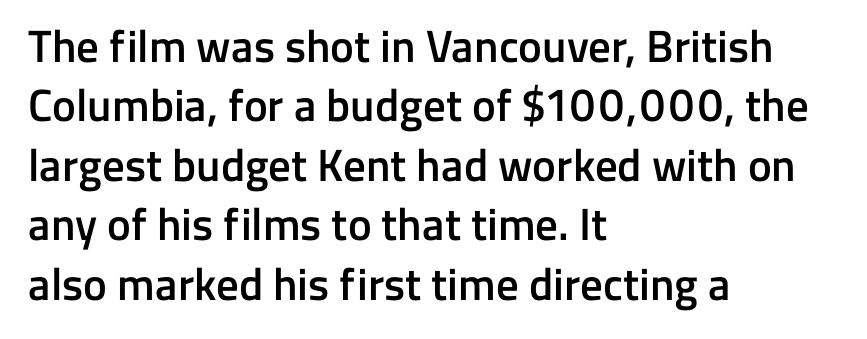
{"serif": "no", "italic": "no", "bold": "semi", "weight": "semibold", "width": "normal", "stroke_contrast": "low", "x_height": "medium", "monospaced": "no", "underline": "no", "align": "left", "line_spacing": "normal", "line_spacing_ratio": 1.32, "letter_spacing": "normal", "letter_spacing_em": 0.0, "glyph_px": 45}
